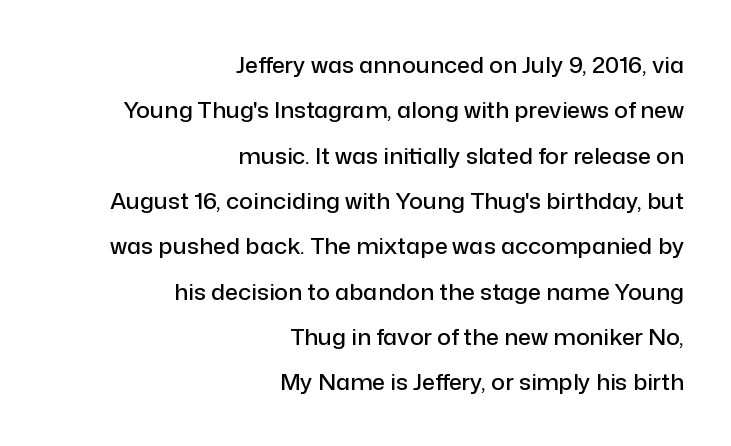
Successive baselines arrive slowly, with a big drop between each. Does the lettering tilt? It doesn't — this is upright. The space directly below the letters is spotless. The type is set solid horizontally, with unmodified tracking.
